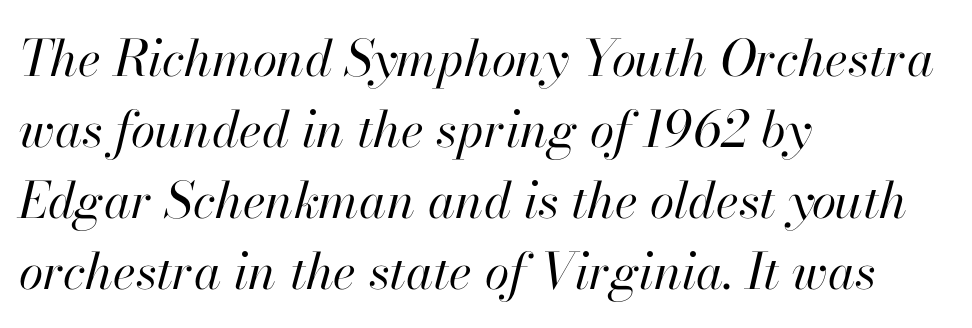
Summary of vertical rhythm: regular, with standard interline spacing. Stroke mass is kept to a normal reading level or below. Letter spacing: default. Observe the lean: these are italic letterforms. The gap between lines stays unmarked. Here the designer chose a conventional face with non-uniform glyph widths.
